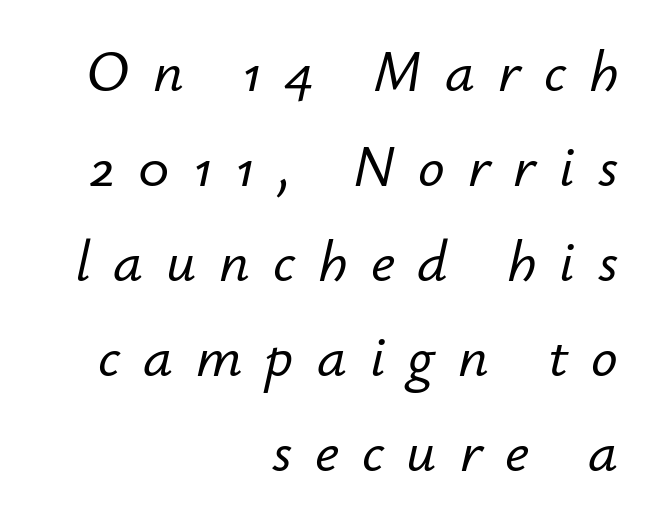
Type without underlining. The rendering applies a slant to the glyphs. You could not count columns in this text — the font is proportionally spaced. Notice how descenders clear the ascenders below comfortably — that's standard leading.
